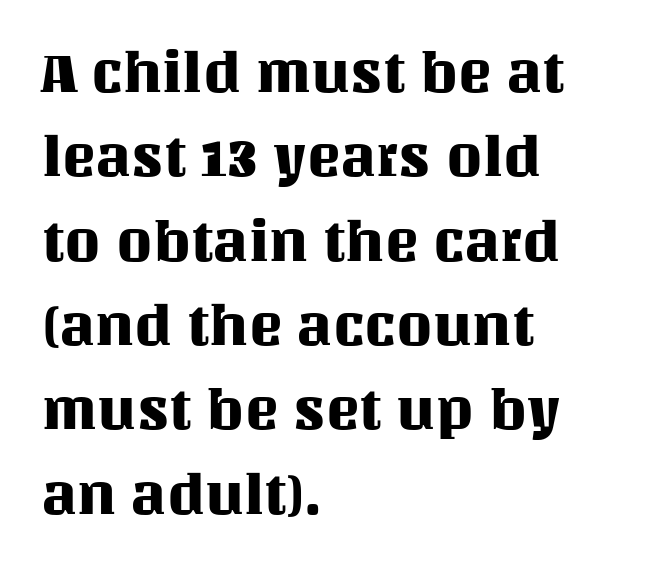
The image shows 57 px text type, upright; set left-aligned, normal line spacing (1.48x), normal letter spacing, not underlined; medium stroke contrast and a large x-height.
